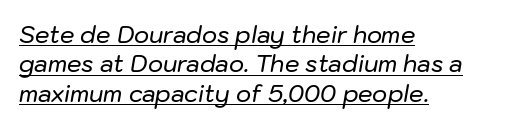
The image shows 23 px text type, italic (leaning right); set left-aligned, normal line spacing (1.28x), normal letter spacing, underlined.
